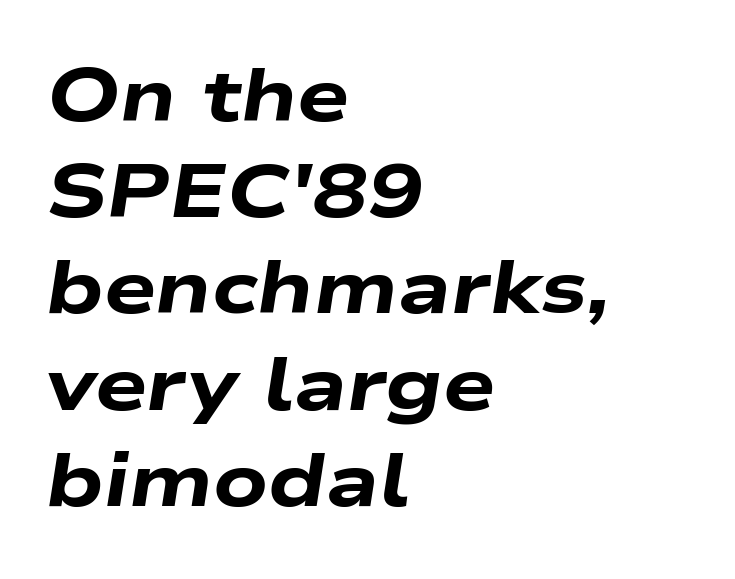
{"italic": "yes", "lean": "right", "slant_degrees": 9, "bold": "yes", "weight": "heavy", "width": "wide", "stroke_contrast": "low", "x_height": "medium", "monospaced": "no", "underline": "no", "align": "left", "line_spacing": "normal", "line_spacing_ratio": 1.3, "letter_spacing": "normal", "letter_spacing_em": 0.0, "glyph_px": 74}
